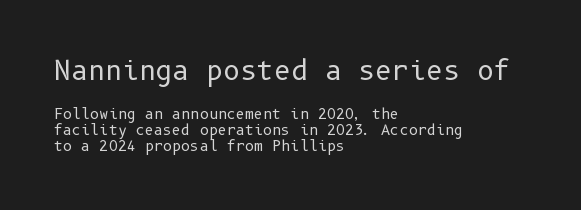
{"italic": "no", "bold": "no", "underline": "no", "align": "left", "line_spacing_ratio": 1.16, "letter_spacing": "normal", "letter_spacing_em": 0.0, "larger_block": "first", "size_ratio": 1.86, "glyph_px": 26}
